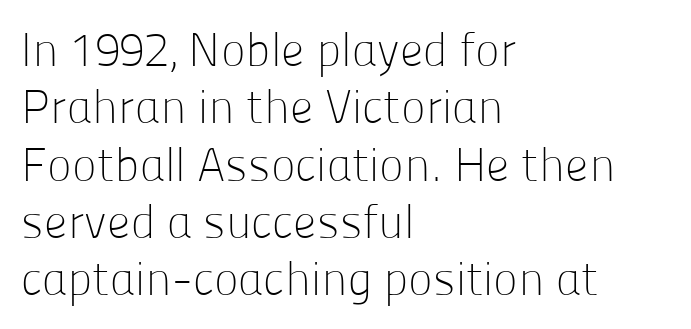
You could not count columns in this text — the font is proportionally spaced. Caption: standard tracking, unaltered. Italic: no, the glyphs are upright roman. Each line starts at the same left margin while the right side varies. The glyphs are unaccompanied by any horizontal stroke below them. The type family on display is of the sans-serif kind.
